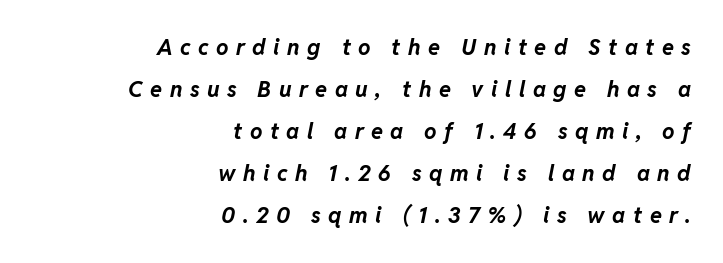
Compared with a flush-left layout, this one pins lines to the opposite, right side. A typesetter would mark this as italic. Glance below the letters and you will spot only blank space. You could fit nearly another row in the gap between these rows.
